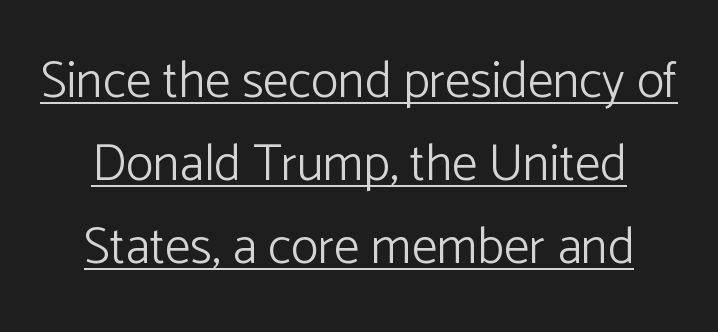
{"serif": "no", "italic": "no", "bold": "no", "weight": "light", "width": "normal", "stroke_contrast": "low", "x_height": "medium", "monospaced": "no", "underline": "yes", "line_spacing": "normal", "line_spacing_ratio": 1.63, "letter_spacing": "normal", "letter_spacing_em": 0.0, "glyph_px": 51}
